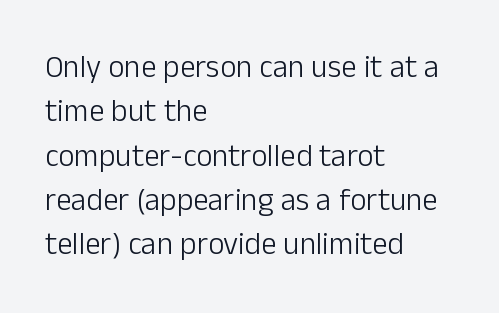
The image shows 31 px light sans-serif type, upright; set left-aligned, normal line spacing (1.43x), normal letter spacing, not underlined; low stroke contrast and a medium x-height.
